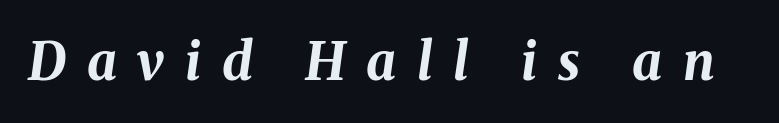
The face used here is proportionally spaced, like ordinary book or web type. A bare baseline throughout the passage. When letters slant like this, we call the style italic. Tracking here is generous; glyphs stand well apart from one another. On the weight axis this lands at bold, roughly 700.
